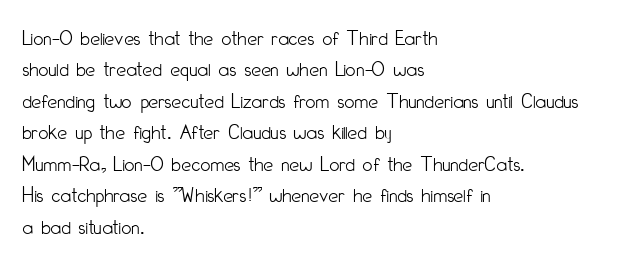
The image shows 22 px text type, upright; set left-aligned, normal line spacing (1.43x), normal letter spacing, not underlined.
